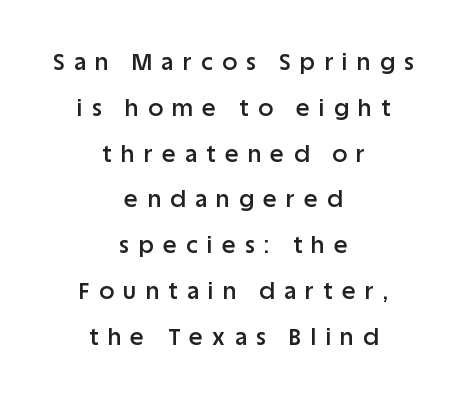
Q: Is the text bold? A: Semi-bold.
Q: Is the text italic (slanted)? A: No, it is upright.
Q: Is the text underlined? A: No.
Q: How is the paragraph aligned? A: Centered.
Q: Is the spacing between letters normal or unusually wide? A: Unusually wide.
Q: Is the spacing between lines tight, normal or loose? A: Loose.
